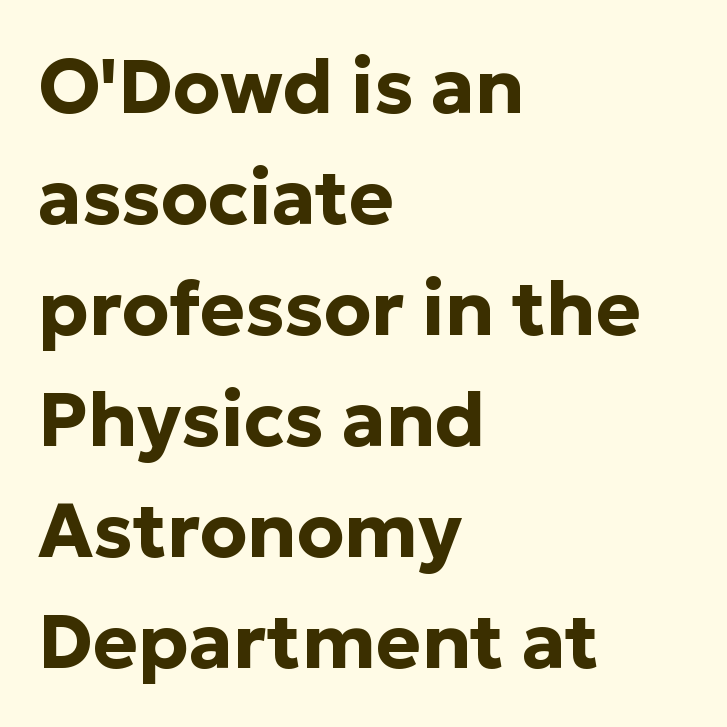
{"serif": "no", "italic": "no", "bold": "yes", "weight": "bold", "width": "normal", "stroke_contrast": "low", "x_height": "medium", "monospaced": "no", "underline": "no", "align": "left", "line_spacing": "normal", "line_spacing_ratio": 1.46, "letter_spacing": "normal", "letter_spacing_em": 0.0, "glyph_px": 76}
